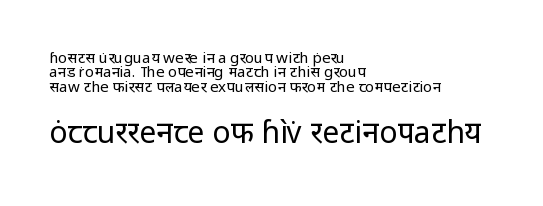
The image shows 30 px regular-weight sans-serif type, upright; set left-aligned, tight line spacing (0.96x), normal letter spacing, not underlined; the second (bottom) block is 2.0x larger; low stroke contrast and a medium x-height.
